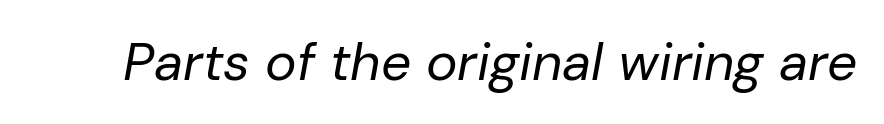
Weight: in the light-to-regular range. The passage shown leans; its letterforms are oblique. The letters advance in unequal steps, a hallmark of proportional type. The line texture is even and compact thanks to regular tracking. Has an underline been added? It has not.
